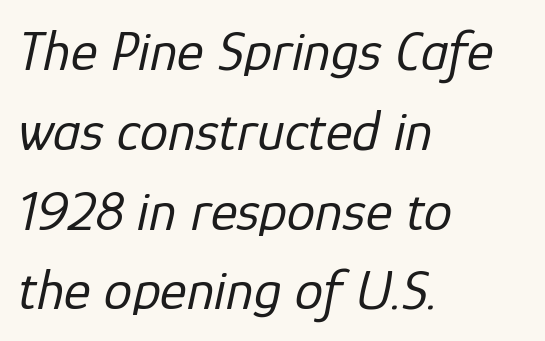
Q: Is the text bold? A: No.
Q: Is the text italic (slanted)? A: Yes, it leans right by about 12 degrees.
Q: Is the text underlined? A: No.
Q: How is the paragraph aligned? A: Left-aligned.
Q: Is the spacing between letters normal or unusually wide? A: Normal.
Q: Is the spacing between lines tight, normal or loose? A: Normal.
Q: Width (condensed, normal, or wide)? A: Normal.
Q: Stroke contrast? A: Low.
Q: x-height? A: Medium.
Q: Monospaced? A: No.
